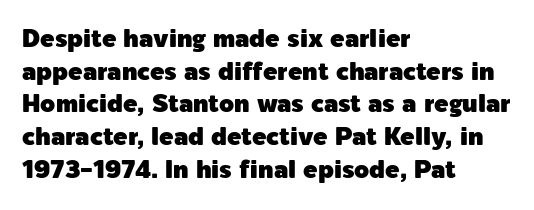
The image shows 24 px text type, upright; set left-aligned, normal line spacing (1.36x), normal letter spacing, not underlined.
